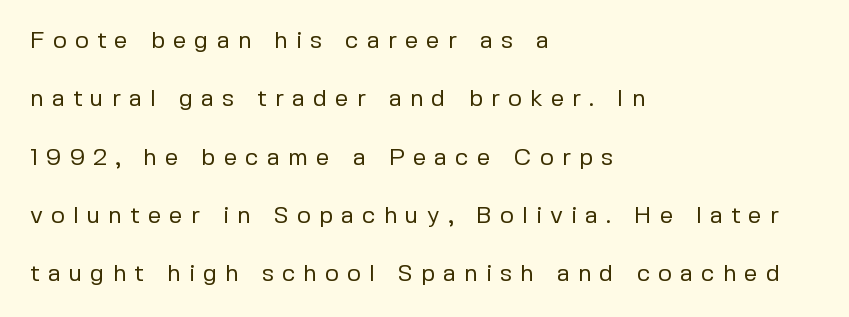
Q: Is the text bold? A: No.
Q: Is the text italic (slanted)? A: No, it is upright.
Q: Is the text underlined? A: No.
Q: How is the paragraph aligned? A: Left-aligned.
Q: Is the spacing between letters normal or unusually wide? A: Unusually wide.
Q: Is the spacing between lines tight, normal or loose? A: Loose.
